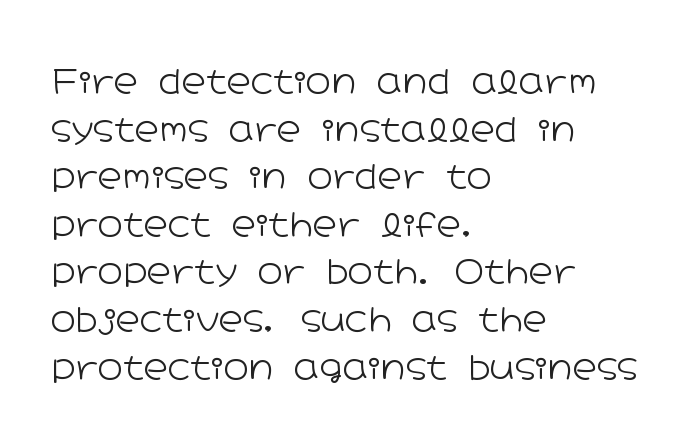
{"serif": "no", "italic": "no", "bold": "no", "weight": "light", "width": "wide", "stroke_contrast": "low", "x_height": "medium", "monospaced": "no", "underline": "no", "align": "left", "line_spacing": "normal", "line_spacing_ratio": 1.4, "letter_spacing": "normal", "letter_spacing_em": 0.0, "glyph_px": 34}
